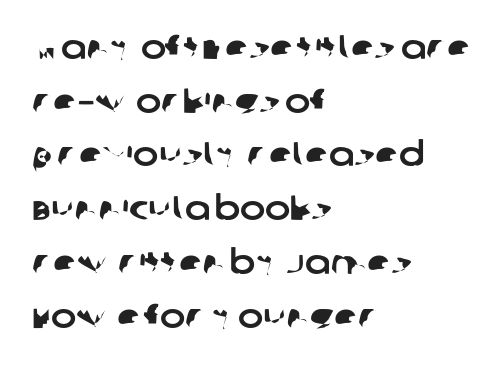
A typesetter would call this proportional, since set widths differ per character. In terms of letterspacing, this is plain default setting. A normal amount of white space separates one row of letters from the next. Does the copy run flush right? No — it runs flush left. Unmarked baselines from the first word to the last.
